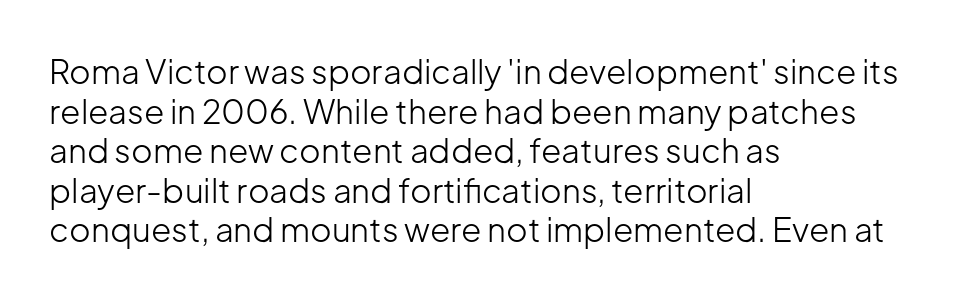
{"serif": "no", "italic": "no", "bold": "no", "weight": "light", "width": "normal", "stroke_contrast": "low", "x_height": "medium", "monospaced": "no", "underline": "no", "align": "left", "line_spacing_ratio": 1.2, "letter_spacing": "normal", "letter_spacing_em": 0.0, "glyph_px": 33}
